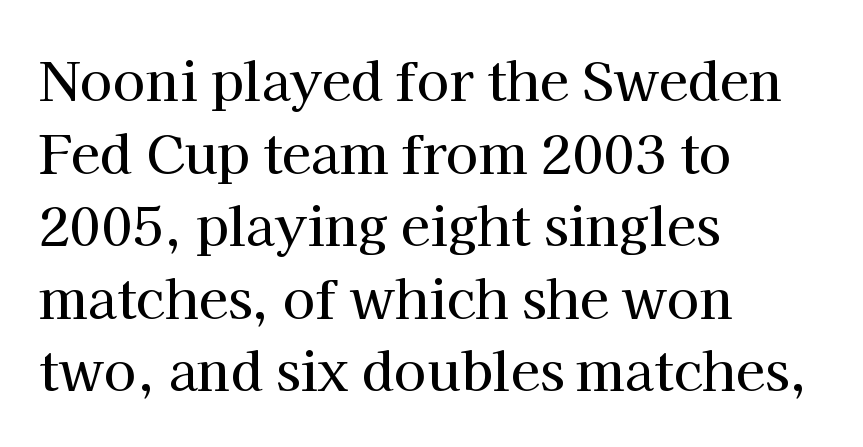
{"serif": "yes", "italic": "no", "width": "normal", "stroke_contrast": "high", "x_height": "medium", "monospaced": "no", "underline": "no", "align": "left", "line_spacing": "normal", "line_spacing_ratio": 1.37, "letter_spacing": "normal", "letter_spacing_em": 0.0, "glyph_px": 53}
